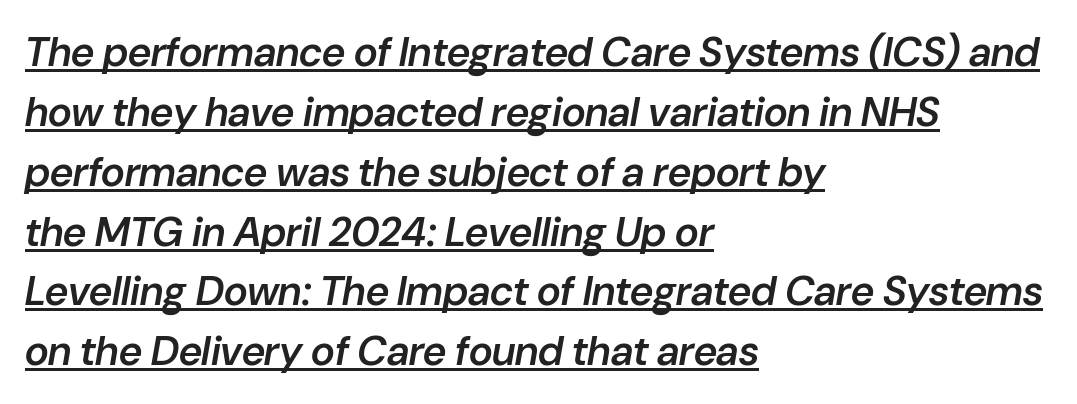
The image shows 41 px semibold type, italic (leaning right); set left-aligned, normal line spacing (1.46x), normal letter spacing, underlined; low stroke contrast and a medium x-height.
